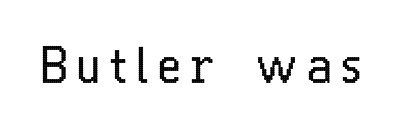
This sample uses a sans-serif face. The letters look calm and open, with moderate or lighter stems. Nope, not italic — everything's standing straight. Is this a fixed-width face? No — the glyphs have proportional, varying widths. The string is rendered with underlining switched off.
